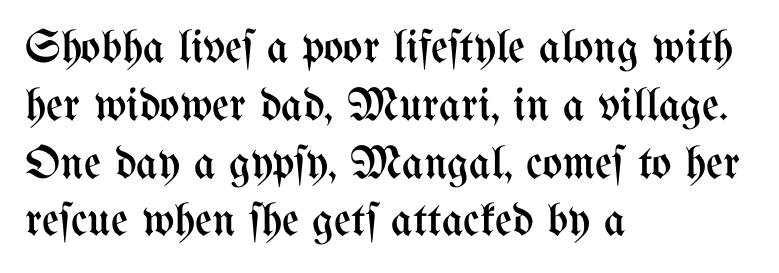
Q: Is the text bold? A: No.
Q: Is the text italic (slanted)? A: No, it is upright.
Q: Is the text underlined? A: No.
Q: How is the paragraph aligned? A: Left-aligned.
Q: Is the spacing between letters normal or unusually wide? A: Normal.
Q: Width (condensed, normal, or wide)? A: Condensed.
Q: Stroke contrast? A: Medium.
Q: x-height? A: Medium.
Q: Monospaced? A: No.
